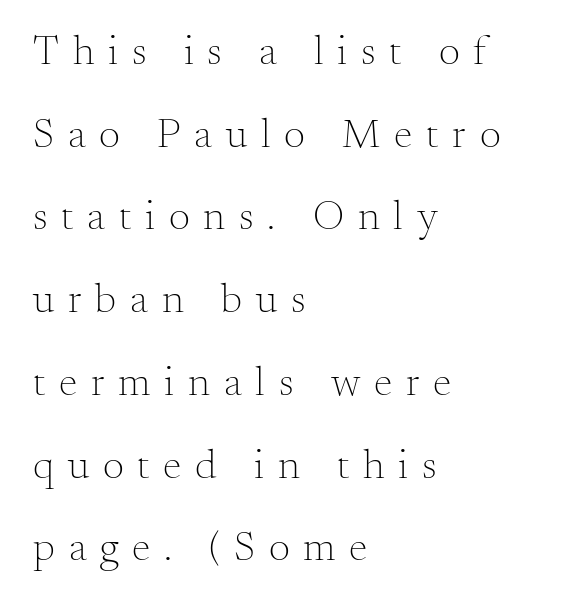
Q: Is the text bold? A: No.
Q: Is the text italic (slanted)? A: No, it is upright.
Q: Is the typeface a serif or a sans-serif typeface? A: Serif.
Q: Is the text underlined? A: No.
Q: How is the paragraph aligned? A: Left-aligned.
Q: Is the spacing between letters normal or unusually wide? A: Unusually wide.
Q: Is the spacing between lines tight, normal or loose? A: Loose.
Q: Width (condensed, normal, or wide)? A: Normal.
Q: Stroke contrast? A: Medium.
Q: x-height? A: Small.
Q: Monospaced? A: No.
